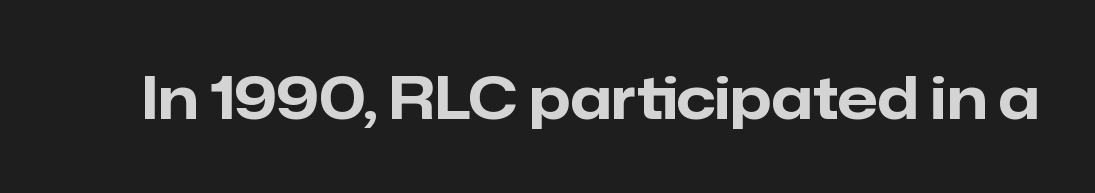
{"serif": "no", "italic": "no", "bold": "yes", "weight": "bold", "width": "normal", "stroke_contrast": "low", "x_height": "medium", "monospaced": "no", "underline": "no", "letter_spacing": "normal", "letter_spacing_em": 0.0, "glyph_px": 58}
